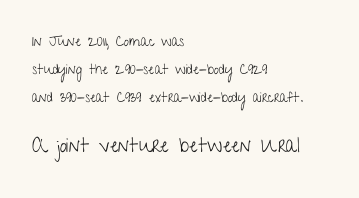
{"italic": "no", "bold": "no", "underline": "no", "align": "left", "line_spacing": "loose", "line_spacing_ratio": 2.01, "letter_spacing": "normal", "letter_spacing_em": 0.0, "larger_block": "second", "size_ratio": 1.43, "glyph_px": 20}
